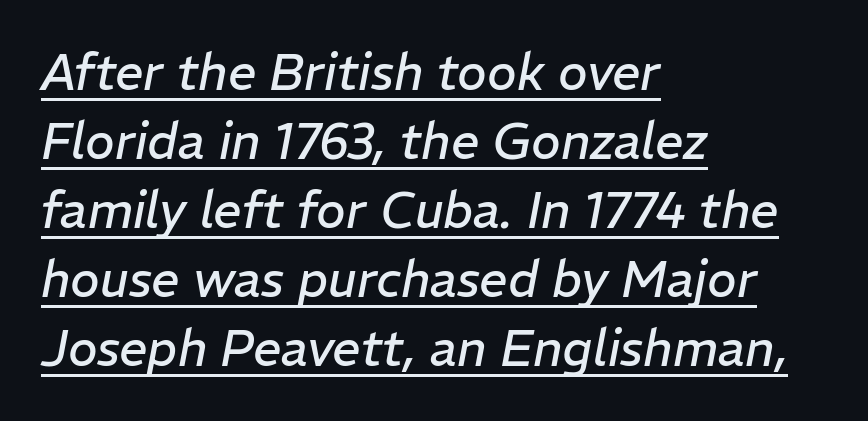
Q: Is the text bold? A: No.
Q: Is the text italic (slanted)? A: Yes, it leans right by about 11 degrees.
Q: Is the text underlined? A: Yes.
Q: How is the paragraph aligned? A: Left-aligned.
Q: Is the spacing between letters normal or unusually wide? A: Normal.
Q: Is the spacing between lines tight, normal or loose? A: Normal.
Q: Width (condensed, normal, or wide)? A: Normal.
Q: Stroke contrast? A: Low.
Q: x-height? A: Medium.
Q: Monospaced? A: No.
